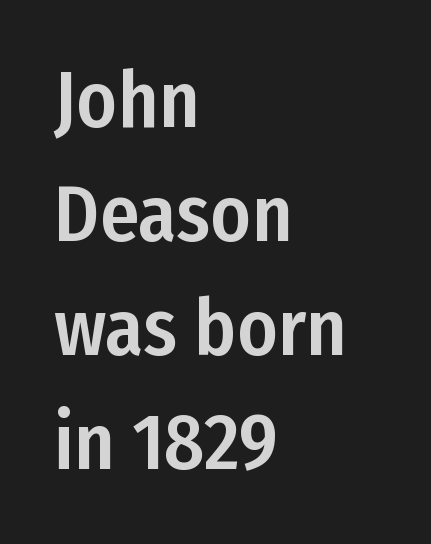
The image shows 78 px condensed sans-serif type, upright; set left-aligned, normal line spacing (1.46x), normal letter spacing, not underlined; low stroke contrast and a medium x-height.
